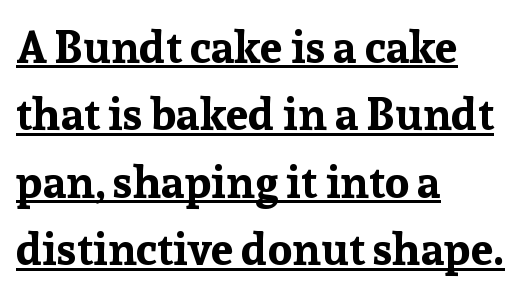
The image shows 45 px bold serif type, upright; set left-aligned, normal line spacing (1.5x), normal letter spacing, underlined; low stroke contrast and a medium x-height.
